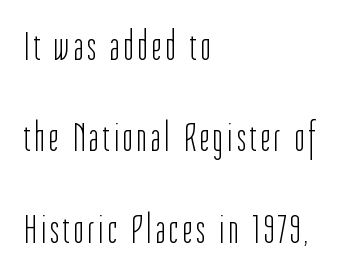
Q: Is the text bold? A: No.
Q: Is the text italic (slanted)? A: No, it is upright.
Q: Is the typeface a serif or a sans-serif typeface? A: Sans-serif.
Q: Is the text underlined? A: No.
Q: How is the paragraph aligned? A: Left-aligned.
Q: Is the spacing between lines tight, normal or loose? A: Loose.
Q: Width (condensed, normal, or wide)? A: Condensed.
Q: Stroke contrast? A: Low.
Q: x-height? A: Medium.
Q: Monospaced? A: No.
